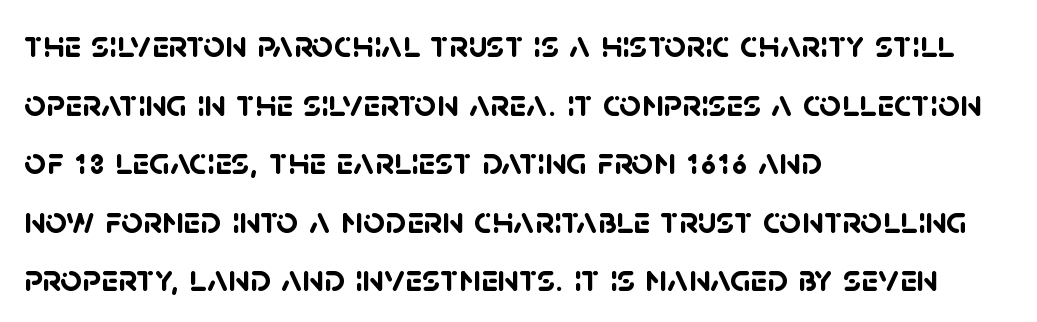
Q: Is the text bold? A: Yes.
Q: Is the typeface a serif or a sans-serif typeface? A: Sans-serif.
Q: Is the text underlined? A: No.
Q: How is the paragraph aligned? A: Left-aligned.
Q: Is the spacing between letters normal or unusually wide? A: Normal.
Q: Is the spacing between lines tight, normal or loose? A: Normal.
Q: Width (condensed, normal, or wide)? A: Normal.
Q: Stroke contrast? A: Low.
Q: x-height? A: Large.
Q: Monospaced? A: No.
